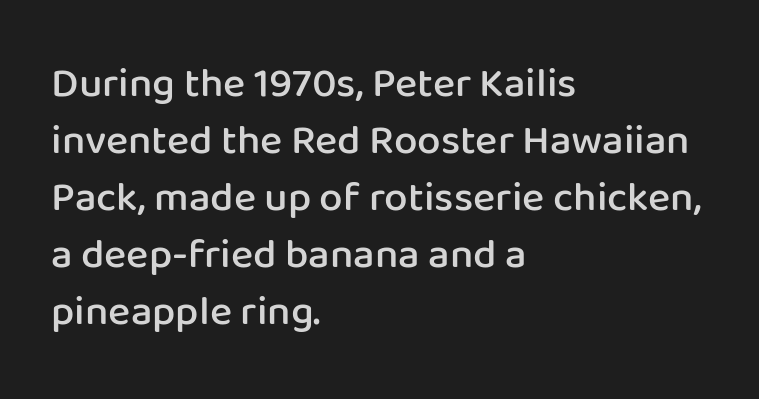
The image shows 42 px semibold sans-serif type, upright; set left-aligned, normal line spacing (1.36x), normal letter spacing, not underlined; low stroke contrast and a medium x-height.
